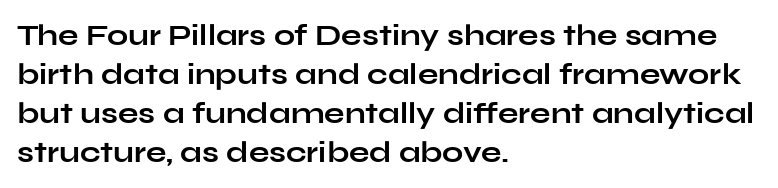
These lines are composed in type without serifs. Rule under the text: the space is simply empty. Leading matches the norm, producing a regular column. These lines stack with their left ends in a neat column. Is this a fixed-width face? No — the glyphs have proportional, varying widths.
